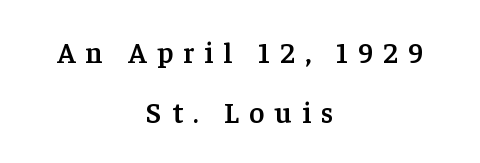
Q: Is the text bold? A: Semi-bold.
Q: Is the text italic (slanted)? A: No, it is upright.
Q: Is the typeface a serif or a sans-serif typeface? A: Serif.
Q: Is the text underlined? A: No.
Q: How is the paragraph aligned? A: Centered.
Q: Is the spacing between letters normal or unusually wide? A: Unusually wide.
Q: Is the spacing between lines tight, normal or loose? A: Loose.
Q: Width (condensed, normal, or wide)? A: Normal.
Q: Stroke contrast? A: Low.
Q: x-height? A: Medium.
Q: Monospaced? A: No.
